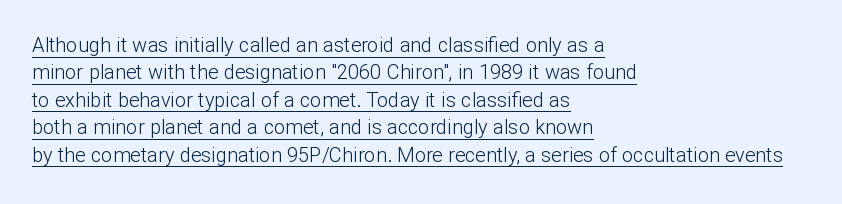
Q: Is the text bold? A: No.
Q: Is the text italic (slanted)? A: No, it is upright.
Q: Is the text underlined? A: Yes.
Q: How is the paragraph aligned? A: Left-aligned.
Q: Is the spacing between letters normal or unusually wide? A: Normal.
Q: Is the spacing between lines tight, normal or loose? A: Normal.
